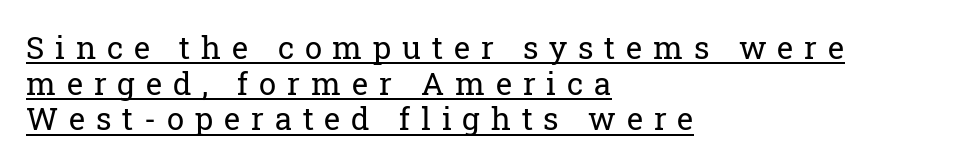
The image shows 31 px regular-weight serif type, upright; set left-aligned, tight line spacing (1.15x), unusually wide letter spacing (+0.35 em), underlined; low stroke contrast and a medium x-height.
